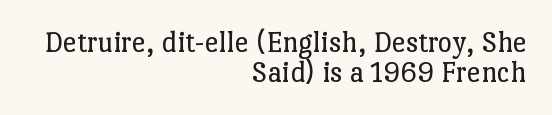
{"serif": "yes", "italic": "no", "bold": "no", "weight": "regular", "width": "normal", "stroke_contrast": "low", "x_height": "medium", "monospaced": "no", "underline": "no", "align": "right", "line_spacing": "tight", "line_spacing_ratio": 0.98, "letter_spacing": "normal", "letter_spacing_em": 0.0, "glyph_px": 31}
